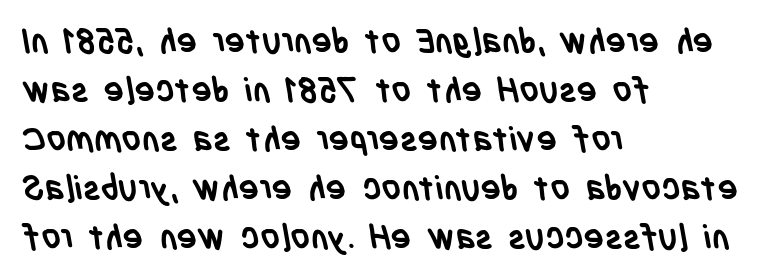
Q: Is the text bold? A: Yes.
Q: Is the typeface a serif or a sans-serif typeface? A: Sans-serif.
Q: Is the text underlined? A: No.
Q: How is the paragraph aligned? A: Left-aligned.
Q: Is the spacing between letters normal or unusually wide? A: Normal.
Q: Is the spacing between lines tight, normal or loose? A: Normal.
Q: Width (condensed, normal, or wide)? A: Condensed.
Q: Stroke contrast? A: Low.
Q: x-height? A: Large.
Q: Monospaced? A: No.
